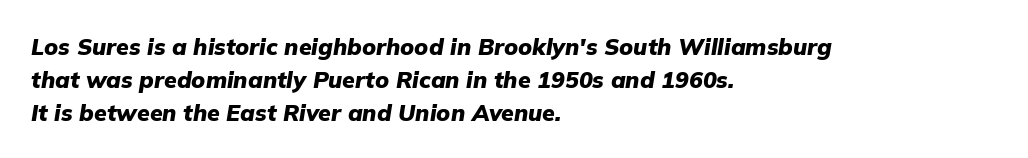
Q: Is the text bold? A: Yes.
Q: Is the text italic (slanted)? A: Yes, it leans right by about 9 degrees.
Q: Is the text underlined? A: No.
Q: How is the paragraph aligned? A: Left-aligned.
Q: Is the spacing between letters normal or unusually wide? A: Normal.
Q: Is the spacing between lines tight, normal or loose? A: Normal.
